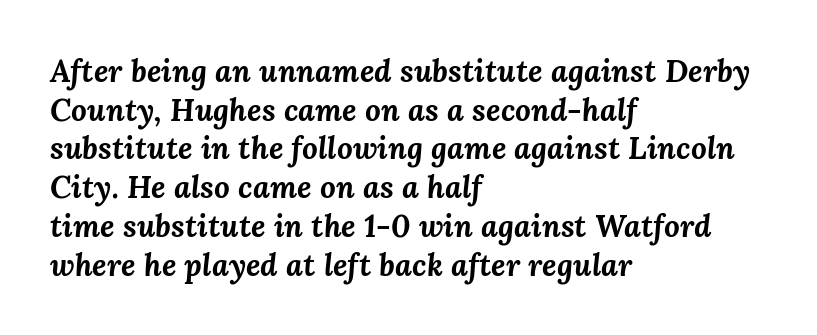
The rendering uses a bold face; every stroke is thick and dark. You could call the tracking neutral — neither tight nor loose. The letters advance in unequal steps, a hallmark of proportional type. A typesetter would call this leading conventional body-copy spacing.
